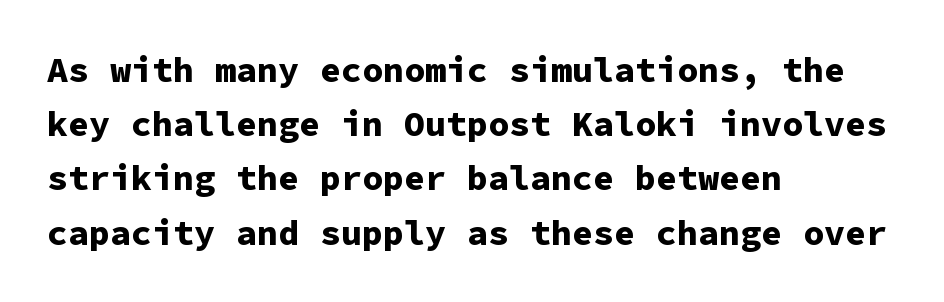
Q: Is the text bold? A: Yes.
Q: Is the text italic (slanted)? A: No, it is upright.
Q: Is the typeface a serif or a sans-serif typeface? A: Sans-serif.
Q: Is the text underlined? A: No.
Q: How is the paragraph aligned? A: Left-aligned.
Q: Is the spacing between letters normal or unusually wide? A: Normal.
Q: Is the spacing between lines tight, normal or loose? A: Normal.
Q: Width (condensed, normal, or wide)? A: Normal.
Q: Stroke contrast? A: Low.
Q: x-height? A: Medium.
Q: Monospaced? A: Yes.
